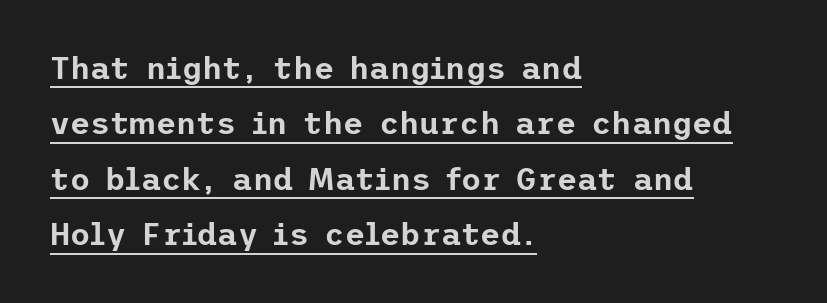
The image shows 31 px sans-serif type, upright; set left-aligned, line spacing 1.79x, normal letter spacing, underlined; low stroke contrast and a medium x-height.
